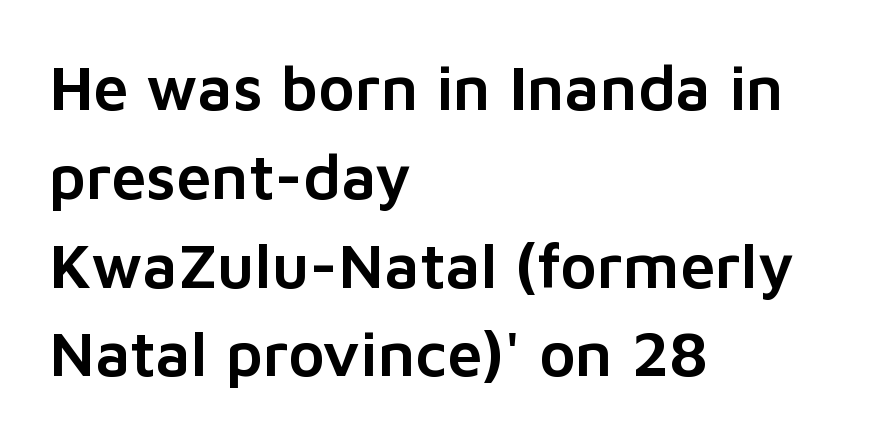
Note: no serifs on the glyphs. This sample has the flowing, uneven cadence of proportional lettering. A normal amount of white space separates one row of letters from the next. This is the regular roman posture of the typeface. A bare baseline throughout the passage.
